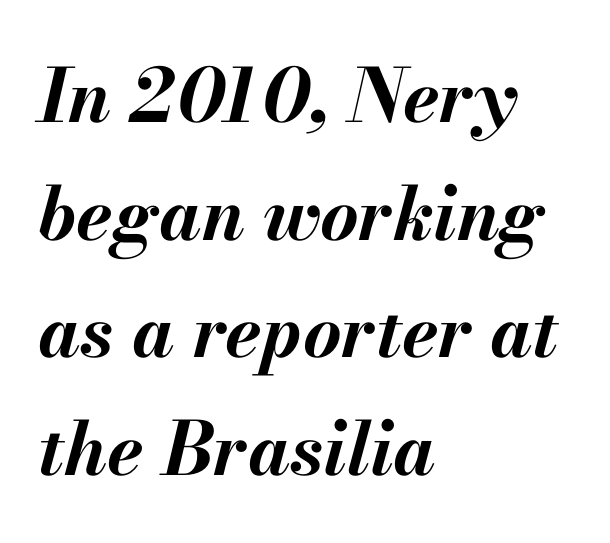
{"italic": "yes", "lean": "right", "slant_degrees": 13, "bold": "yes", "weight": "bold", "width": "normal", "stroke_contrast": "medium", "x_height": "small", "monospaced": "no", "underline": "no", "align": "left", "line_spacing": "normal", "line_spacing_ratio": 1.59, "letter_spacing": "normal", "letter_spacing_em": 0.0, "glyph_px": 74}
